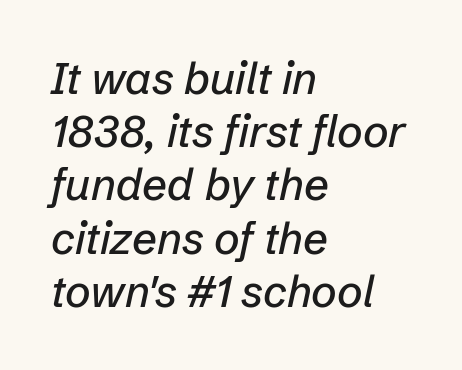
Glyph-to-glyph distance matches everyday printed text. The passage shown is not underscored anywhere. Characters are canted at an angle relative to the baseline's perpendicular. Varying glyph widths throughout — classic text-font behaviour. Line beginnings align vertically; line endings do not.
